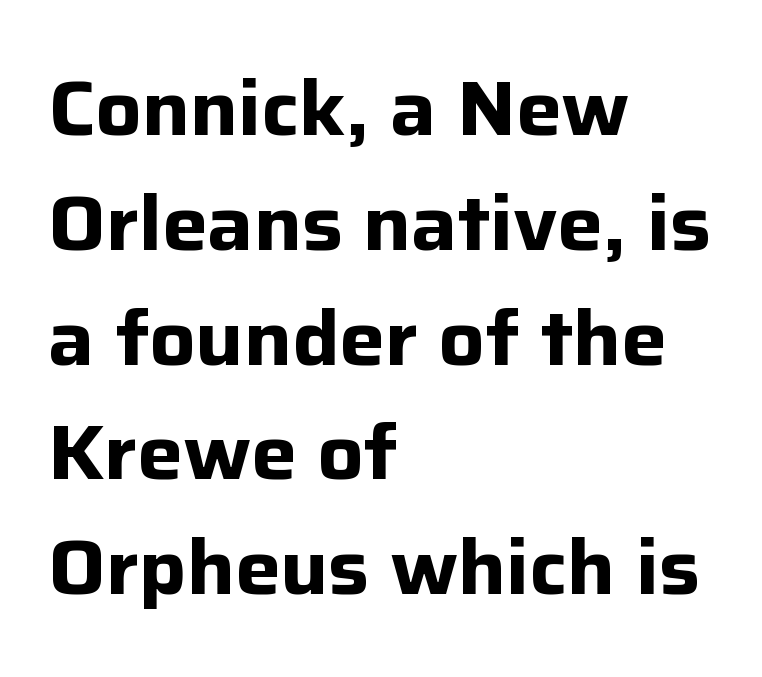
Q: Is the text bold? A: Yes.
Q: Is the text italic (slanted)? A: No, it is upright.
Q: Is the typeface a serif or a sans-serif typeface? A: Sans-serif.
Q: Is the text underlined? A: No.
Q: How is the paragraph aligned? A: Left-aligned.
Q: Is the spacing between letters normal or unusually wide? A: Normal.
Q: Is the spacing between lines tight, normal or loose? A: Normal.
Q: Width (condensed, normal, or wide)? A: Normal.
Q: Stroke contrast? A: Low.
Q: x-height? A: Medium.
Q: Monospaced? A: No.
